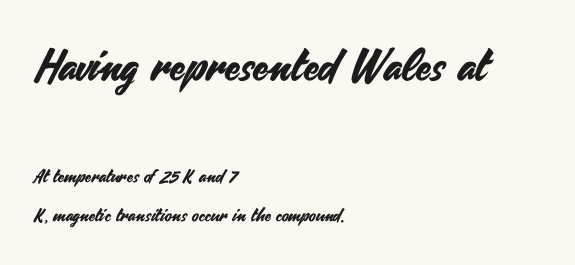
Each new line begins a long way beneath the previous one. These lines are rendered in a variable-pitch font. The setting favours the left margin, as ordinary paragraphs usually do. Tracking here is standard; glyphs follow each other at the usual distance. If you squint, the top block still reads clearly — it's the larger of the two. Descenders hang freely into open space.
